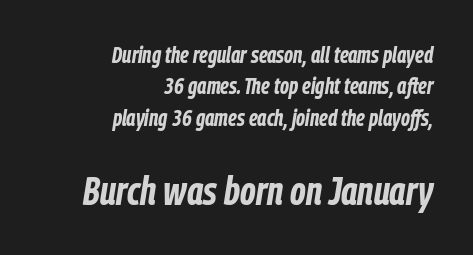
The image shows 40 px bold, condensed type, italic (leaning right); set right-aligned, normal line spacing (1.36x), normal letter spacing, not underlined; the second (bottom) block is 1.74x larger; low stroke contrast and a medium x-height.
